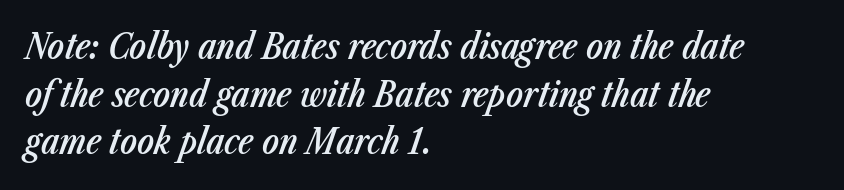
{"italic": "yes", "lean": "right", "slant_degrees": 23, "bold": "semi", "weight": "semibold", "width": "condensed", "stroke_contrast": "low", "x_height": "medium", "monospaced": "no", "underline": "no", "align": "left", "line_spacing": "normal", "line_spacing_ratio": 1.36, "letter_spacing": "normal", "letter_spacing_em": 0.0, "glyph_px": 35}
